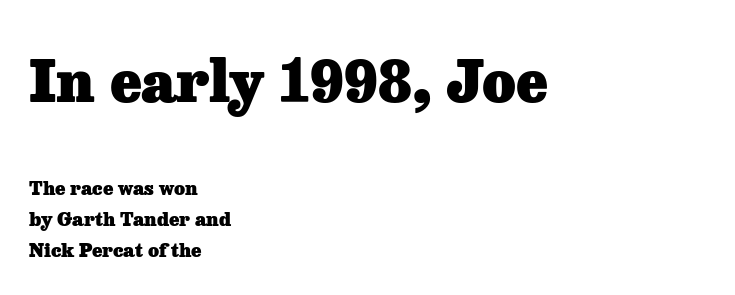
Q: Is the text bold? A: Yes.
Q: Is the text italic (slanted)? A: No, it is upright.
Q: Is the typeface a serif or a sans-serif typeface? A: Serif.
Q: Is the text underlined? A: No.
Q: How is the paragraph aligned? A: Left-aligned.
Q: Is the spacing between letters normal or unusually wide? A: Normal.
Q: Is the spacing between lines tight, normal or loose? A: Normal.
Q: Which block of text is set in a larger size, the first (top) or the second (bottom)? A: The first (top) one.
Q: Width (condensed, normal, or wide)? A: Normal.
Q: Stroke contrast? A: Low.
Q: x-height? A: Medium.
Q: Monospaced? A: No.
